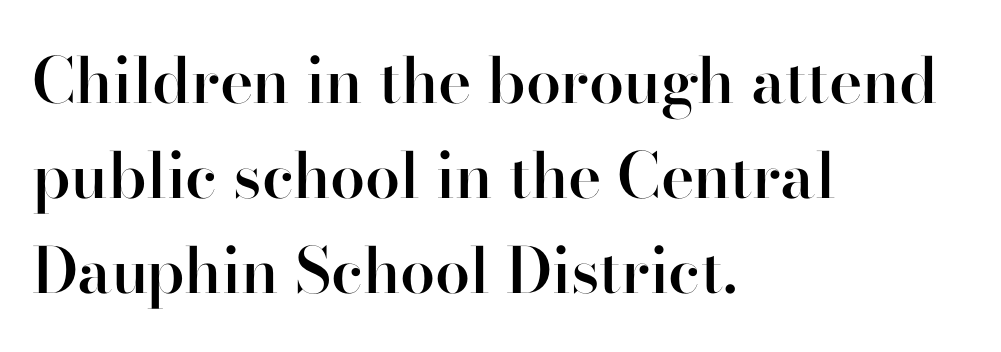
A typesetter would call this proportional, since set widths differ per character. Posture: upright roman. The baseline area is clear. Look at the bottom of the vertical strokes: they flare into serifs here. The rows are spaced the way most documents space them. Strokes here are thickened, but only to semibold level.
